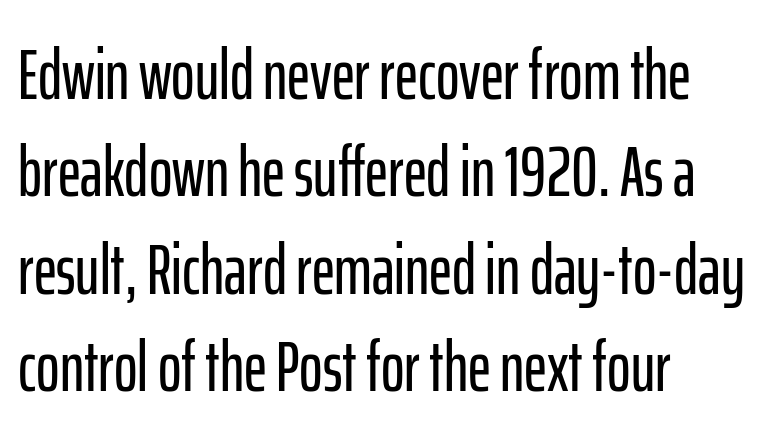
The image shows 71 px condensed sans-serif type, upright; set left-aligned, normal line spacing (1.37x), normal letter spacing, not underlined; low stroke contrast and a medium x-height.
